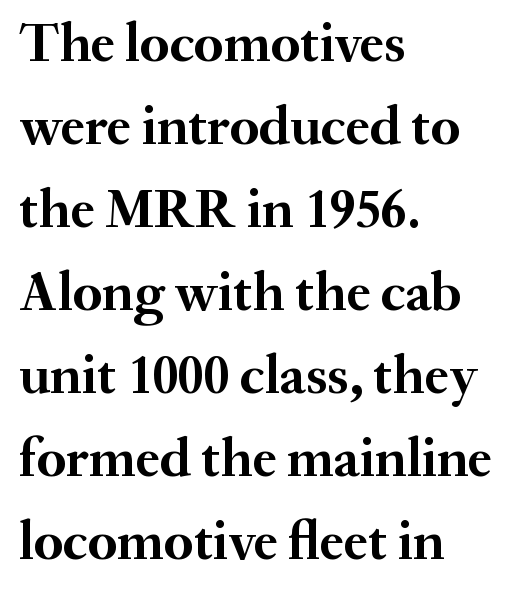
Q: Is the text bold? A: Yes.
Q: Is the text italic (slanted)? A: No, it is upright.
Q: Is the typeface a serif or a sans-serif typeface? A: Serif.
Q: Is the text underlined? A: No.
Q: How is the paragraph aligned? A: Left-aligned.
Q: Is the spacing between letters normal or unusually wide? A: Normal.
Q: Is the spacing between lines tight, normal or loose? A: Normal.
Q: Width (condensed, normal, or wide)? A: Normal.
Q: Stroke contrast? A: Medium.
Q: x-height? A: Small.
Q: Monospaced? A: No.
